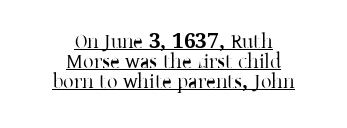
Q: Is the text italic (slanted)? A: No, it is upright.
Q: Is the text underlined? A: Yes.
Q: How is the paragraph aligned? A: Centered.
Q: Is the spacing between letters normal or unusually wide? A: Normal.
Q: Is the spacing between lines tight, normal or loose? A: Tight.
